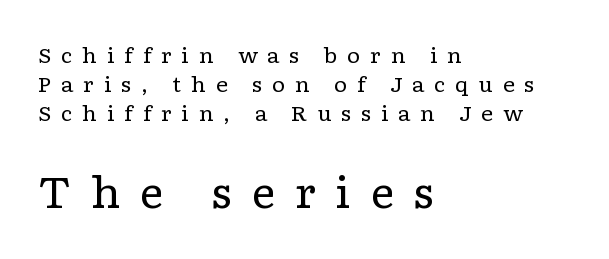
The image shows 42 px regular-weight, wide serif type, upright; set left-aligned, normal line spacing (1.37x), unusually wide letter spacing (+0.45 em), not underlined; the second (bottom) block is 2.0x larger; low stroke contrast and a medium x-height.
